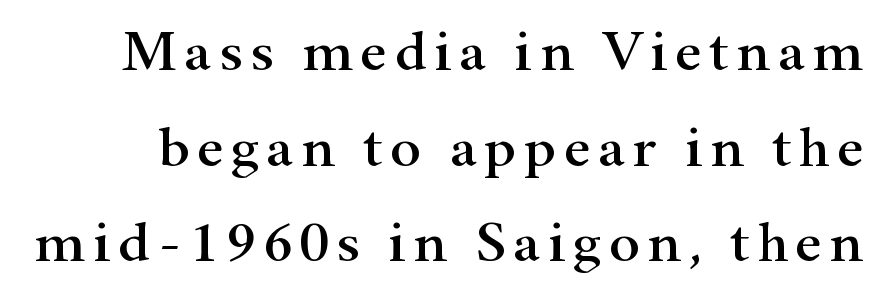
{"serif": "yes", "italic": "no", "width": "wide", "stroke_contrast": "high", "x_height": "small", "monospaced": "no", "underline": "no", "line_spacing": "normal", "line_spacing_ratio": 1.62, "glyph_px": 59}
